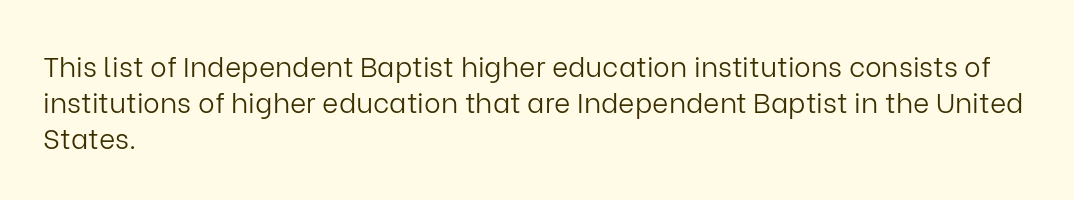
Q: Is the text bold? A: No.
Q: Is the text italic (slanted)? A: No, it is upright.
Q: Is the typeface a serif or a sans-serif typeface? A: Sans-serif.
Q: Is the text underlined? A: No.
Q: How is the paragraph aligned? A: Left-aligned.
Q: Is the spacing between letters normal or unusually wide? A: Normal.
Q: Is the spacing between lines tight, normal or loose? A: Normal.
Q: Width (condensed, normal, or wide)? A: Normal.
Q: Stroke contrast? A: Low.
Q: x-height? A: Medium.
Q: Monospaced? A: No.
